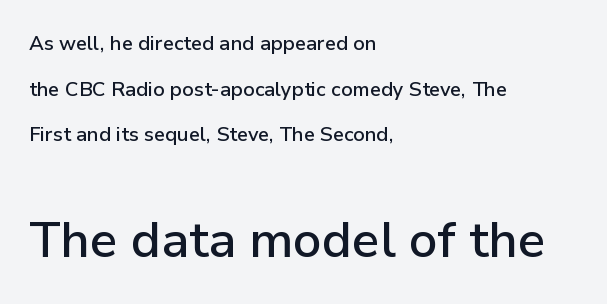
Italic? Not at all — the glyphs are vertical. Left-aligned paragraph, ragged on the right. A bare baseline throughout the passage. Leading is clearly above the norm, producing a sparse column.
